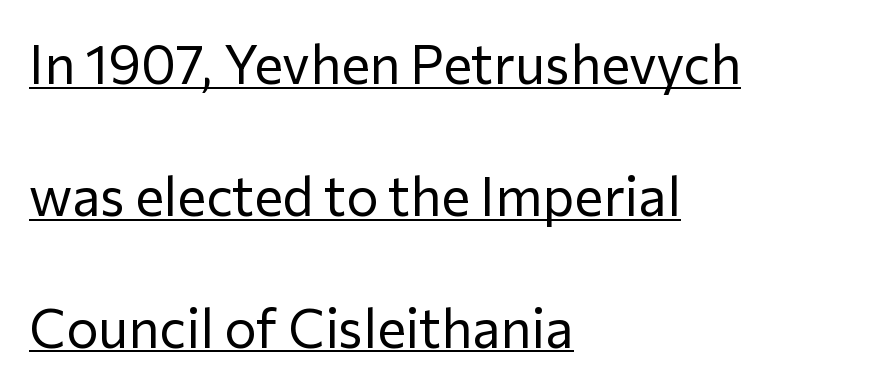
Q: Is the text bold? A: No.
Q: Is the text italic (slanted)? A: No, it is upright.
Q: Is the typeface a serif or a sans-serif typeface? A: Sans-serif.
Q: Is the text underlined? A: Yes.
Q: How is the paragraph aligned? A: Left-aligned.
Q: Is the spacing between letters normal or unusually wide? A: Normal.
Q: Is the spacing between lines tight, normal or loose? A: Loose.
Q: Width (condensed, normal, or wide)? A: Normal.
Q: Stroke contrast? A: Low.
Q: x-height? A: Medium.
Q: Monospaced? A: No.
